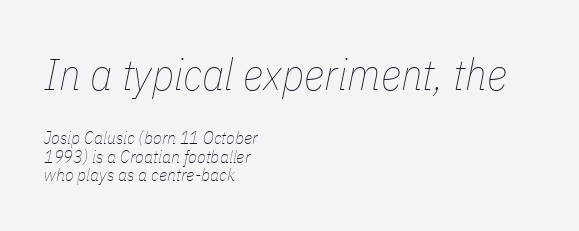
Q: Is the text bold? A: No.
Q: Is the text italic (slanted)? A: Yes, it leans right by about 11 degrees.
Q: Is the text underlined? A: No.
Q: How is the paragraph aligned? A: Left-aligned.
Q: Is the spacing between letters normal or unusually wide? A: Normal.
Q: Is the spacing between lines tight, normal or loose? A: Tight.
Q: Which block of text is set in a larger size, the first (top) or the second (bottom)? A: The first (top) one.
Q: Width (condensed, normal, or wide)? A: Condensed.
Q: Stroke contrast? A: Low.
Q: x-height? A: Medium.
Q: Monospaced? A: No.
